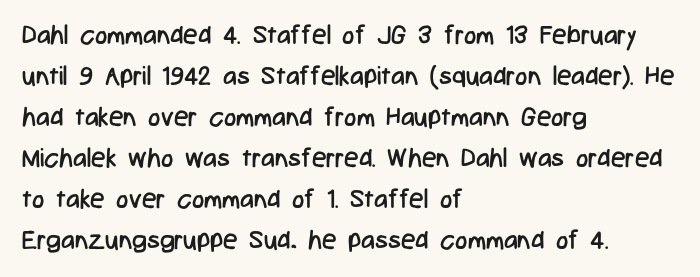
{"italic": "no", "bold": "no", "underline": "no", "align": "left", "line_spacing": "normal", "line_spacing_ratio": 1.58, "letter_spacing": "normal", "letter_spacing_em": 0.0, "glyph_px": 26}
